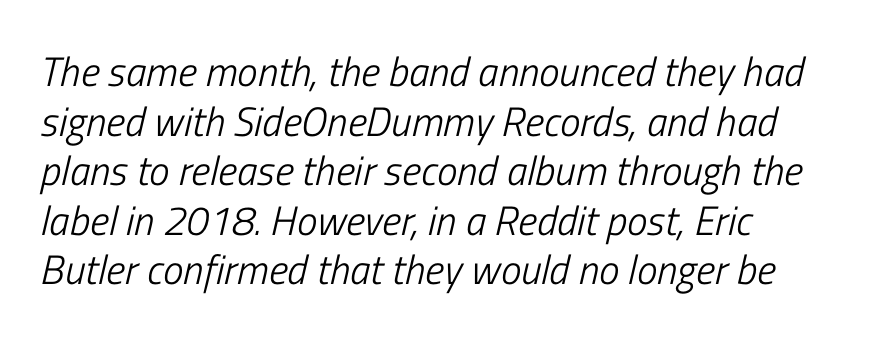
The image shows 41 px light, condensed type, italic (leaning right); set left-aligned, line spacing 1.21x, normal letter spacing, not underlined; low stroke contrast and a medium x-height.
